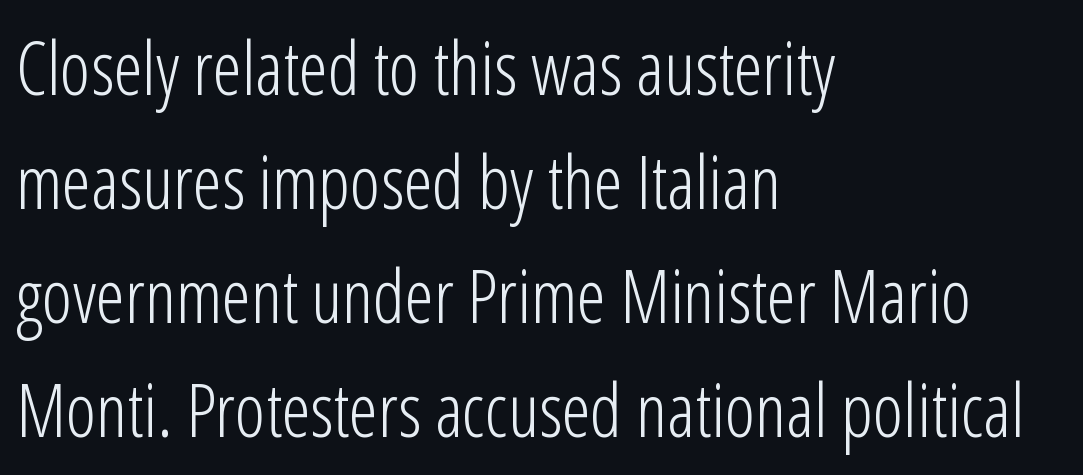
{"serif": "no", "italic": "no", "bold": "no", "weight": "light", "width": "condensed", "stroke_contrast": "low", "x_height": "medium", "monospaced": "no", "underline": "no", "align": "left", "line_spacing": "normal", "line_spacing_ratio": 1.56, "letter_spacing": "normal", "letter_spacing_em": 0.0, "glyph_px": 73}
